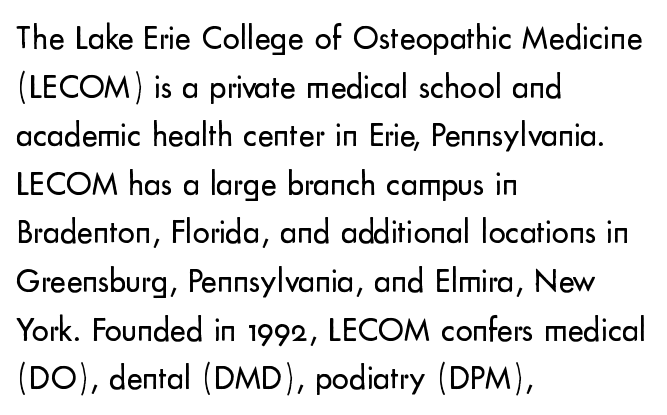
{"serif": "no", "italic": "no", "bold": "no", "weight": "regular", "width": "normal", "stroke_contrast": "low", "x_height": "small", "monospaced": "no", "underline": "no", "align": "left", "line_spacing": "normal", "line_spacing_ratio": 1.43, "letter_spacing": "normal", "letter_spacing_em": 0.0, "glyph_px": 34}
